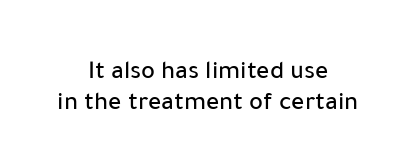
{"italic": "no", "underline": "no", "align": "center", "line_spacing_ratio": 1.19, "letter_spacing": "normal", "letter_spacing_em": 0.0, "glyph_px": 26}
